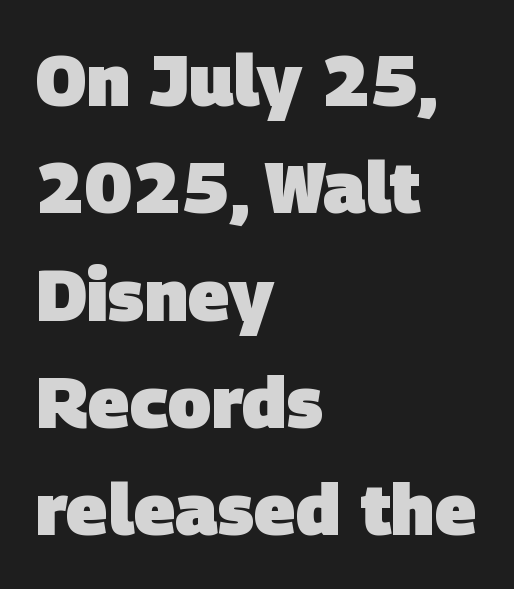
{"serif": "no", "bold": "yes", "weight": "heavy", "width": "normal", "stroke_contrast": "low", "x_height": "large", "monospaced": "no", "underline": "no", "align": "left", "line_spacing": "normal", "line_spacing_ratio": 1.49, "letter_spacing": "normal", "letter_spacing_em": 0.0, "glyph_px": 72}
